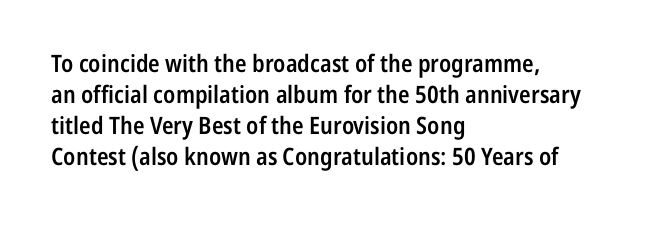
The image shows 24 px text type, upright; set left-aligned, normal line spacing (1.29x), normal letter spacing, not underlined.
